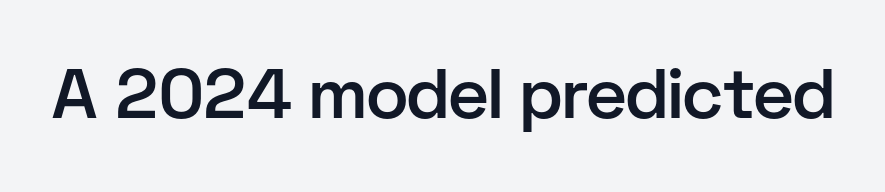
Q: Is the text bold? A: Semi-bold.
Q: Is the text italic (slanted)? A: No, it is upright.
Q: Is the typeface a serif or a sans-serif typeface? A: Sans-serif.
Q: Is the text underlined? A: No.
Q: Is the spacing between letters normal or unusually wide? A: Normal.
Q: Width (condensed, normal, or wide)? A: Normal.
Q: Stroke contrast? A: Low.
Q: x-height? A: Medium.
Q: Monospaced? A: No.
